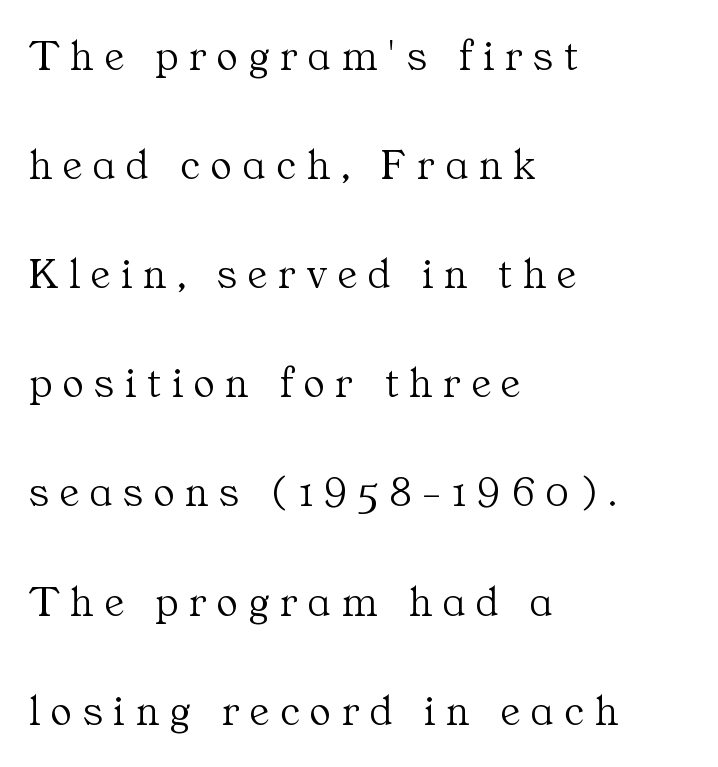
The image shows 44 px light serif type, upright; set left-aligned, loose line spacing (2.48x), unusually wide letter spacing (+0.25 em), not underlined; medium stroke contrast and a medium x-height.
